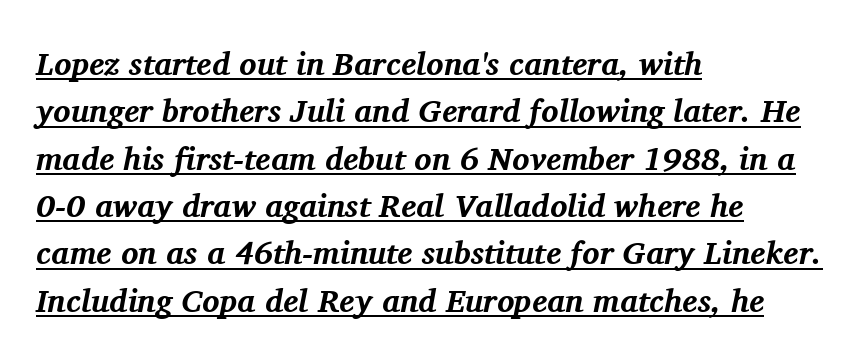
{"serif": "yes", "italic": "yes", "lean": "right", "slant_degrees": 11, "bold": "yes", "weight": "bold", "width": "normal", "stroke_contrast": "medium", "x_height": "medium", "monospaced": "no", "underline": "yes", "align": "left", "line_spacing": "normal", "line_spacing_ratio": 1.48, "letter_spacing": "normal", "letter_spacing_em": 0.0, "glyph_px": 32}
